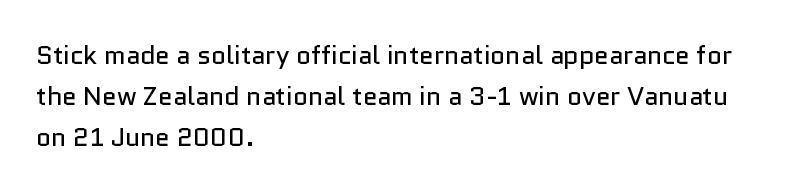
The image shows 26 px text type, upright; set left-aligned, normal line spacing (1.57x), normal letter spacing, not underlined.
